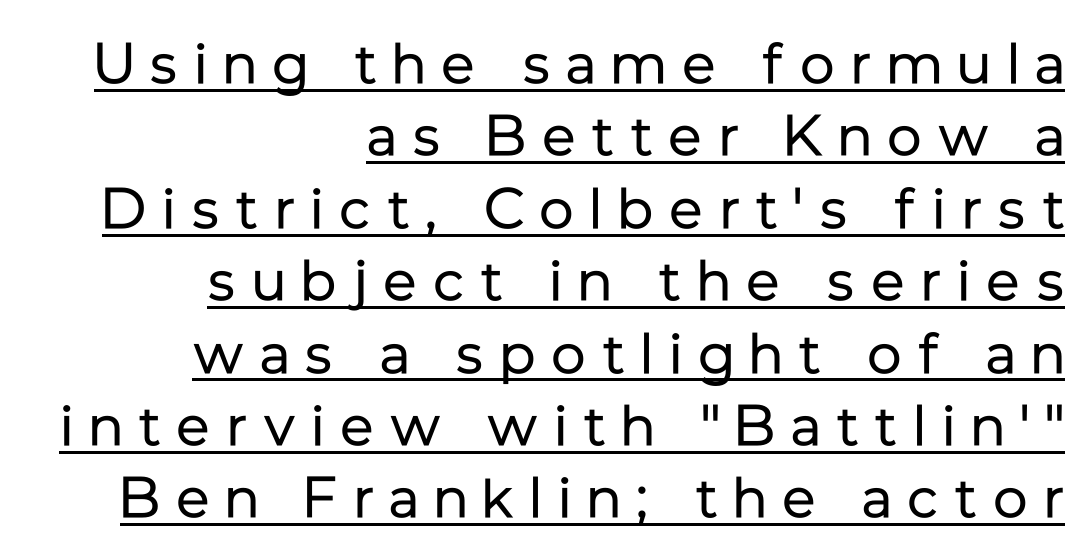
Looks like someone drew a line under every word here. In terms of leading, this rendering sits right in the middle. No heavy texture on the line: the type isn't bold. Here the glyphs are tracked loosely, breaking word shapes into spaced letters. Horizontal alignment here is rightward, an uncommon choice for prose.
